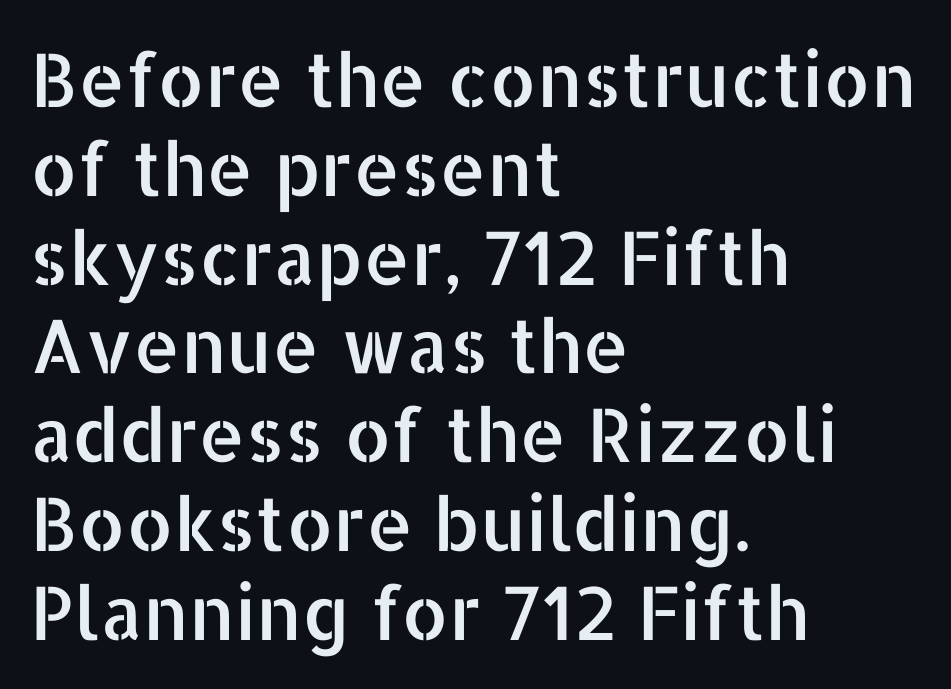
Which margin do the lines hug? The left one — the right edge is uneven. When letters stand straight like this, we call the style roman or upright. The passage shown is typed in a proportional face where columns would drift. Note: no serifs on the glyphs. What stands out about the letter spacing? Nothing — it is the standard amount. Honestly, there is no underline to notice here at all.
